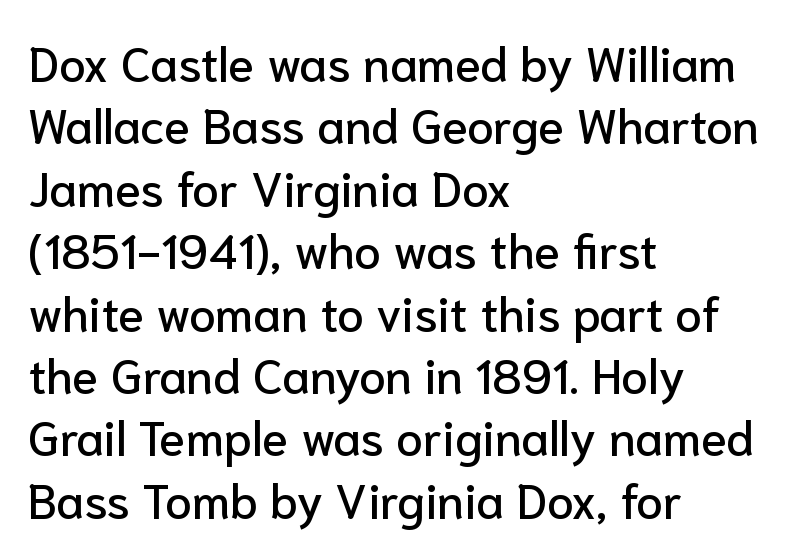
Typeset ragged right — the left edge is the straight one. These lines are rendered in a variable-pitch font. Decoration check: the copy has no underline. In terms of letterspacing, this is plain default setting. When letters stand straight like this, we call the style roman or upright. The leading is moderate, giving the passage an even texture.
